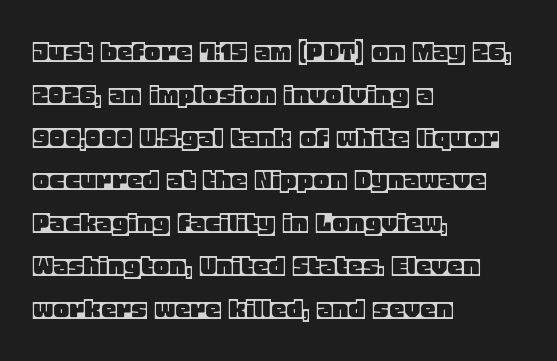
These lines are rendered in a variable-pitch font. In CSS terms this would be text-align: left. No italicization has been applied; the sample stays upright. Here the glyphs are tracked normally, forming tight word shapes. Rule under the text: the space is simply empty.
